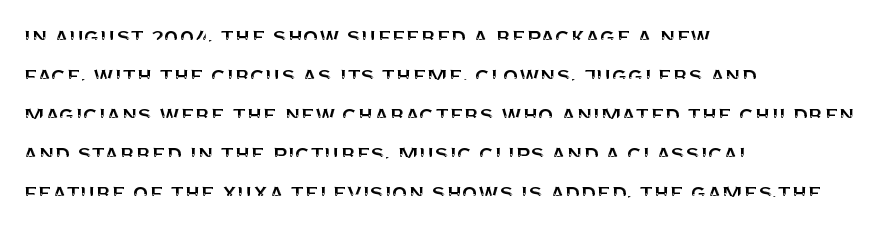
The image shows 25 px text type, upright; set left-aligned, normal line spacing (1.56x), normal letter spacing, not underlined.
